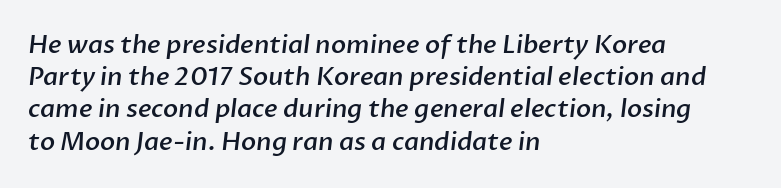
Q: Is the text bold? A: Semi-bold.
Q: Is the text underlined? A: No.
Q: How is the paragraph aligned? A: Left-aligned.
Q: Is the spacing between letters normal or unusually wide? A: Normal.
Q: Is the spacing between lines tight, normal or loose? A: Normal.
